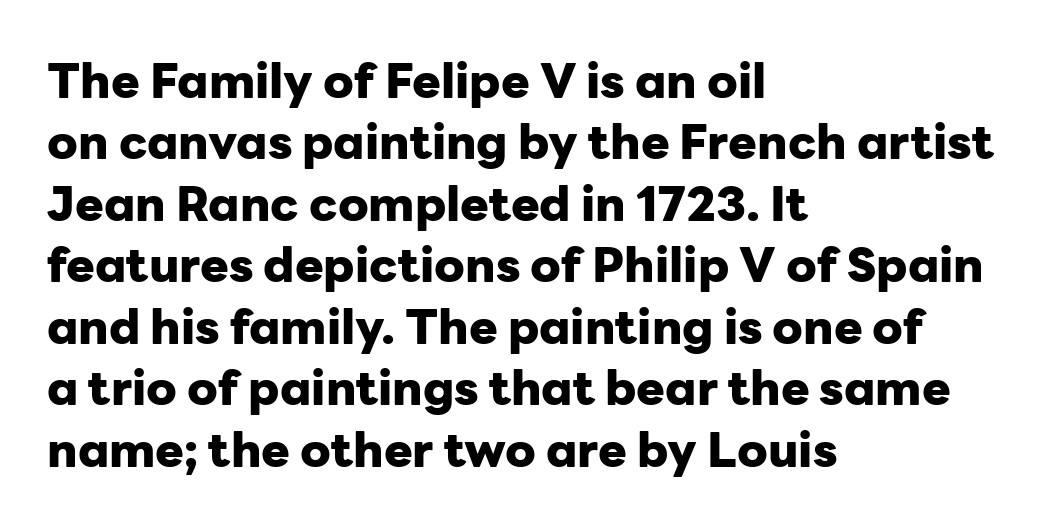
The image shows 48 px heavy sans-serif type, upright; set left-aligned, normal line spacing (1.28x), normal letter spacing, not underlined; low stroke contrast and a medium x-height.
